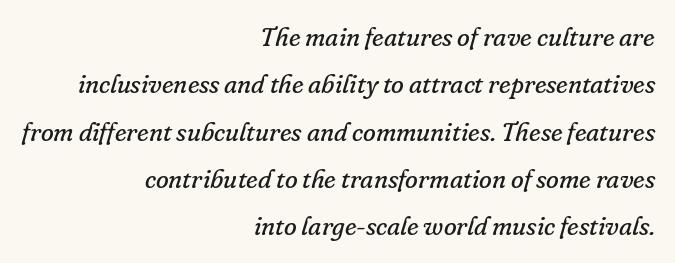
The image shows 26 px text type, italic (leaning right); set right-aligned, line spacing 1.82x, normal letter spacing, not underlined.
